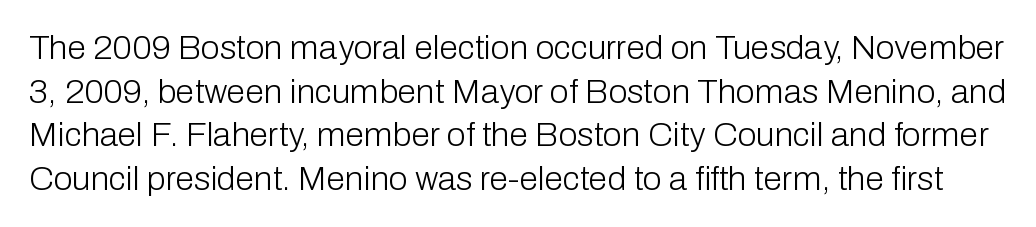
The image shows 34 px light sans-serif type, upright; set normal line spacing (1.28x), normal letter spacing, not underlined; low stroke contrast and a medium x-height.
